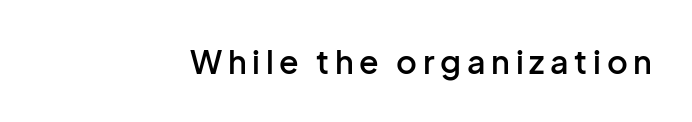
The image shows 32 px semibold sans-serif type, upright; set not underlined; low stroke contrast and a medium x-height.
